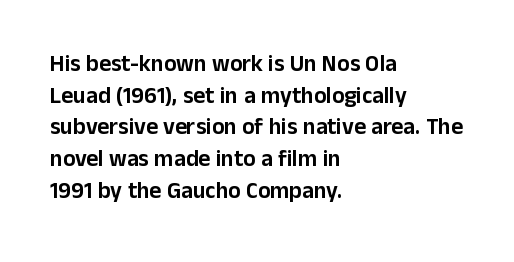
Q: Is the text italic (slanted)? A: No, it is upright.
Q: Is the text underlined? A: No.
Q: How is the paragraph aligned? A: Left-aligned.
Q: Is the spacing between letters normal or unusually wide? A: Normal.
Q: Is the spacing between lines tight, normal or loose? A: Normal.
